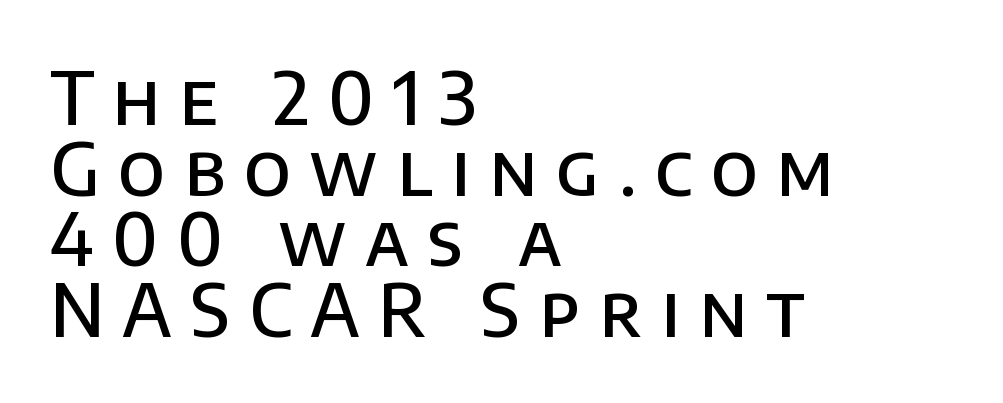
{"serif": "no", "italic": "no", "bold": "semi", "weight": "semibold", "width": "normal", "stroke_contrast": "low", "x_height": "large", "monospaced": "no", "underline": "no", "align": "left", "line_spacing": "tight", "line_spacing_ratio": 0.98, "letter_spacing": "wide", "letter_spacing_em": 0.26, "glyph_px": 72}
